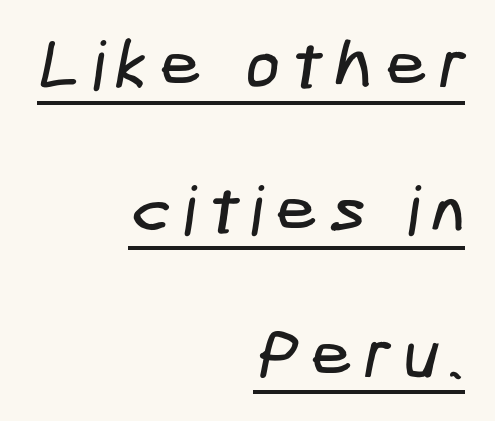
Q: Is the typeface a serif or a sans-serif typeface? A: Sans-serif.
Q: Is the text underlined? A: Yes.
Q: How is the paragraph aligned? A: Right-aligned.
Q: Is the spacing between lines tight, normal or loose? A: Loose.
Q: Width (condensed, normal, or wide)? A: Condensed.
Q: Stroke contrast? A: Low.
Q: x-height? A: Medium.
